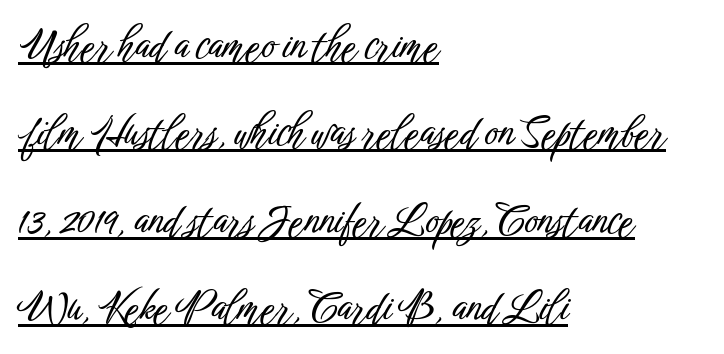
The image shows 41 px condensed sans-serif type; set left-aligned, loose line spacing (2.13x), normal letter spacing, underlined; low stroke contrast and a medium x-height.
